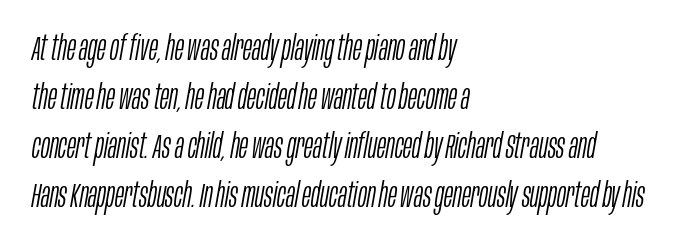
{"italic": "yes", "lean": "right", "slant_degrees": 10, "bold": "no", "weight": "light", "width": "condensed", "stroke_contrast": "low", "x_height": "large", "monospaced": "no", "underline": "no", "align": "left", "line_spacing": "normal", "line_spacing_ratio": 1.44, "letter_spacing": "normal", "letter_spacing_em": 0.0, "glyph_px": 34}
